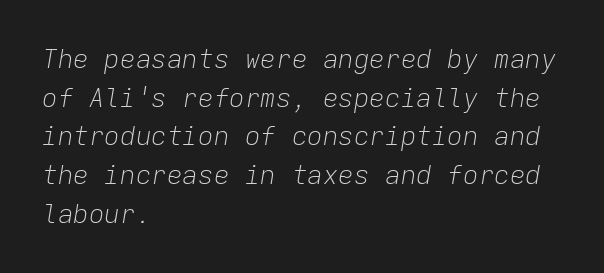
{"italic": "yes", "lean": "right", "slant_degrees": 9, "bold": "no", "underline": "no", "align": "left", "line_spacing": "normal", "line_spacing_ratio": 1.49, "letter_spacing": "normal", "letter_spacing_em": 0.0, "glyph_px": 26}
